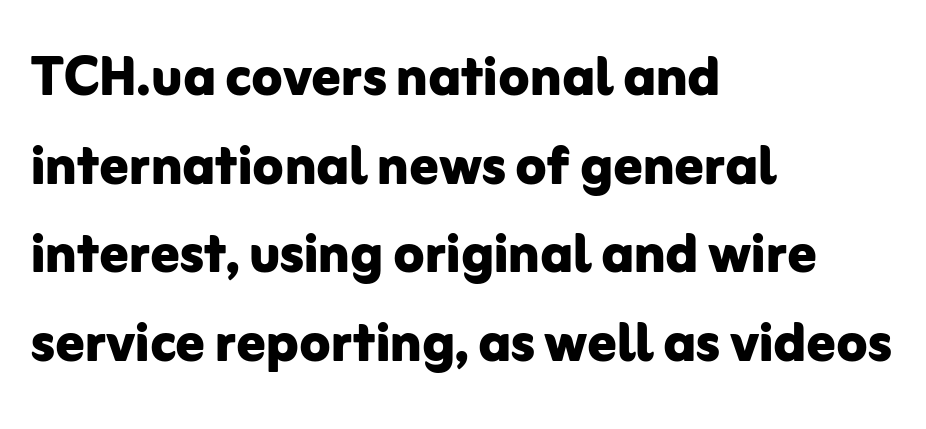
Q: Is the text bold? A: Yes.
Q: Is the text italic (slanted)? A: No, it is upright.
Q: Is the typeface a serif or a sans-serif typeface? A: Sans-serif.
Q: Is the text underlined? A: No.
Q: How is the paragraph aligned? A: Left-aligned.
Q: Is the spacing between letters normal or unusually wide? A: Normal.
Q: Is the spacing between lines tight, normal or loose? A: Normal.
Q: Width (condensed, normal, or wide)? A: Normal.
Q: Stroke contrast? A: Low.
Q: x-height? A: Medium.
Q: Monospaced? A: No.
